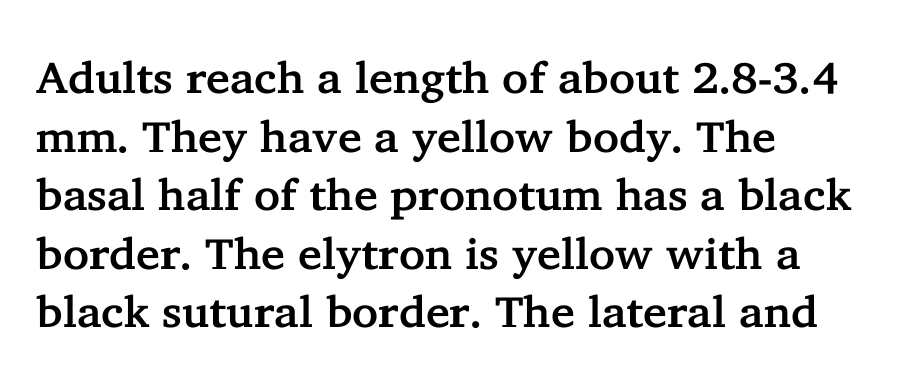
The image shows 44 px serif type, upright; set left-aligned, normal line spacing (1.33x), normal letter spacing, not underlined; low stroke contrast and a medium x-height.
